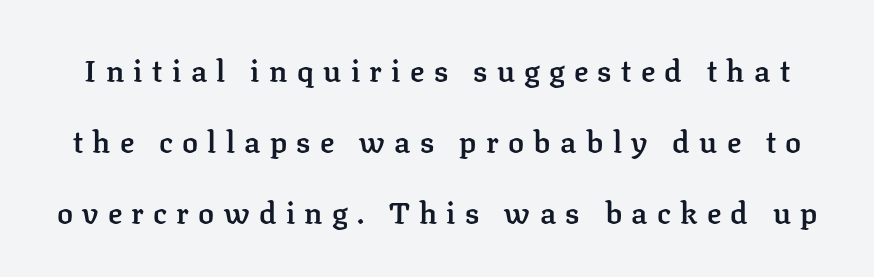
Check where the strokes stop: tiny serifs finish them off. Just letters on the line, the space beneath them empty. What stands out about the letter spacing? Its width — letters are far apart. Notice the wide empty band between every row — that's loose leading.
